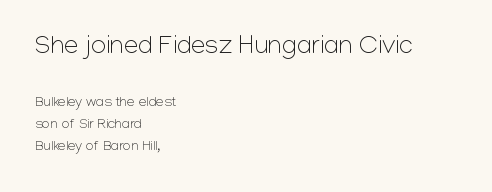
{"italic": "no", "bold": "no", "underline": "no", "align": "left", "line_spacing": "normal", "line_spacing_ratio": 1.56, "letter_spacing": "normal", "letter_spacing_em": 0.0, "larger_block": "first", "size_ratio": 1.86, "glyph_px": 26}
